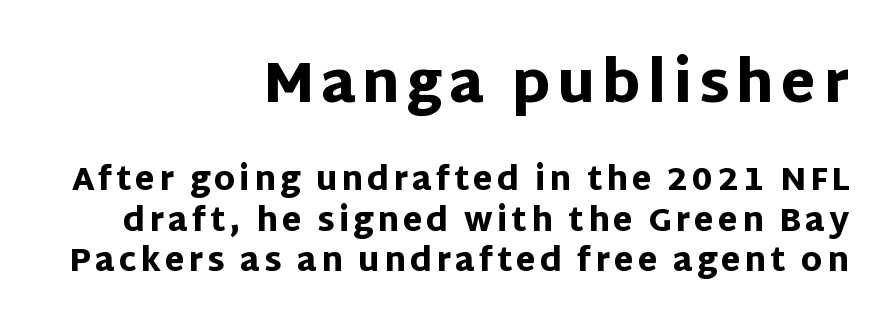
{"serif": "no", "italic": "no", "bold": "yes", "weight": "heavy", "width": "normal", "stroke_contrast": "low", "x_height": "large", "monospaced": "no", "underline": "no", "align": "right", "line_spacing": "normal", "line_spacing_ratio": 1.27, "larger_block": "first", "size_ratio": 1.75, "glyph_px": 56}
